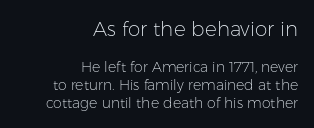
The image shows 20 px text type, upright; set right-aligned, normal line spacing (1.29x), normal letter spacing, not underlined; the first (top) block is 1.43x larger.
